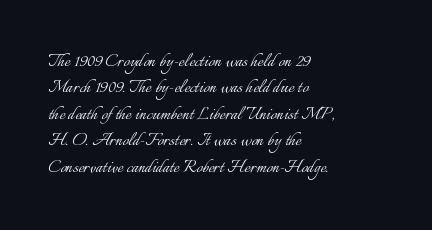
{"bold": "no", "underline": "no", "align": "left", "line_spacing_ratio": 1.2, "letter_spacing": "normal", "letter_spacing_em": 0.0, "glyph_px": 22}
